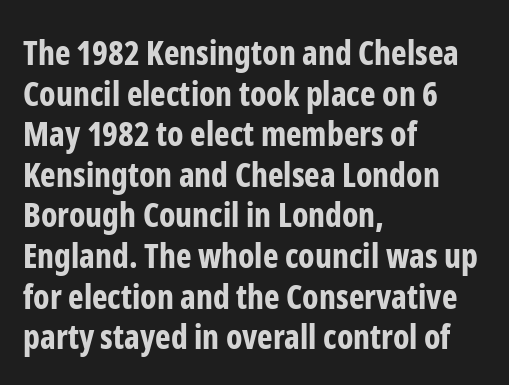
Clear beneath every line of the passage. The characters look thick and weighty, a clear bold. This rendering leaves character spacing at its baseline value. Does the lettering tilt? It doesn't — this is upright. What kind of face is this? One without serifs — a sans. Layout note: lines flush left.
